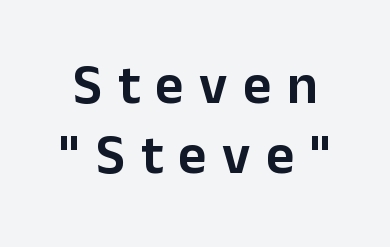
The image shows 55 px sans-serif type, upright; set normal line spacing (1.28x), unusually wide letter spacing (+0.28 em), not underlined; low stroke contrast and a medium x-height.
